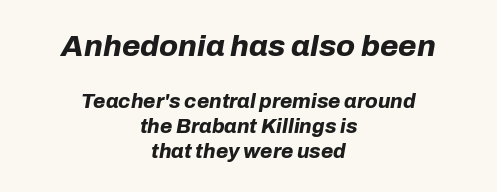
{"italic": "yes", "lean": "right", "slant_degrees": 10, "bold": "yes", "weight": "bold", "width": "normal", "stroke_contrast": "low", "x_height": "medium", "monospaced": "no", "underline": "no", "align": "center", "line_spacing_ratio": 1.24, "letter_spacing": "normal", "letter_spacing_em": 0.0, "larger_block": "first", "size_ratio": 1.5, "glyph_px": 30}
